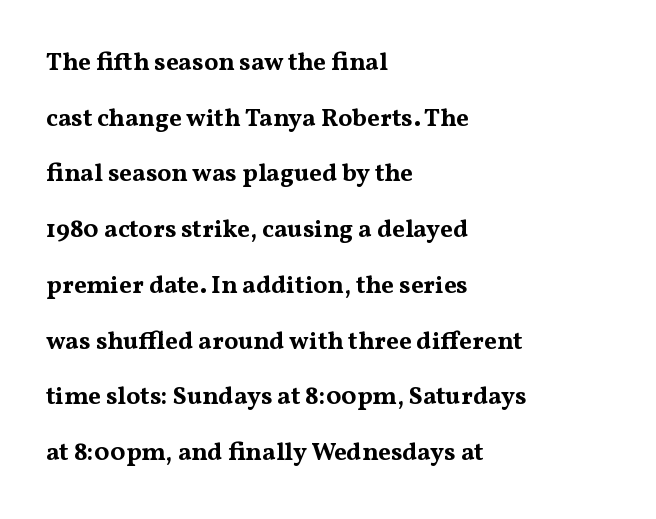
Q: Is the text bold? A: Yes.
Q: Is the text italic (slanted)? A: No, it is upright.
Q: Is the text underlined? A: No.
Q: How is the paragraph aligned? A: Left-aligned.
Q: Is the spacing between letters normal or unusually wide? A: Normal.
Q: Is the spacing between lines tight, normal or loose? A: Loose.
